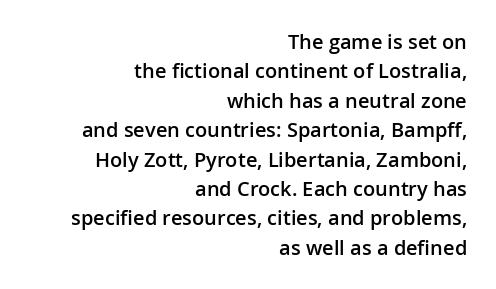
{"italic": "no", "bold": "semi", "underline": "no", "align": "right", "line_spacing": "normal", "line_spacing_ratio": 1.47, "letter_spacing": "normal", "letter_spacing_em": 0.0, "glyph_px": 20}
